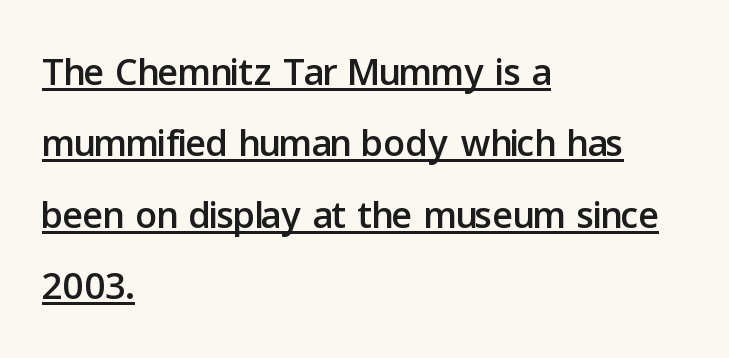
{"serif": "no", "italic": "no", "width": "normal", "stroke_contrast": "low", "x_height": "medium", "monospaced": "no", "underline": "yes", "align": "left", "line_spacing": "normal", "line_spacing_ratio": 1.32, "letter_spacing": "normal", "letter_spacing_em": 0.0, "glyph_px": 54}
